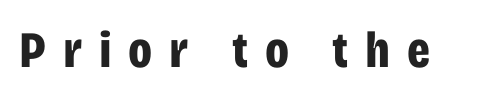
The image shows 51 px bold, condensed sans-serif type, upright; set unusually wide letter spacing (+0.33 em), not underlined; low stroke contrast and a large x-height.
